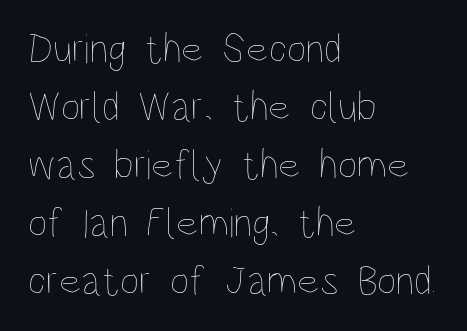
{"italic": "no", "bold": "no", "weight": "thin", "width": "condensed", "stroke_contrast": "low", "x_height": "large", "monospaced": "no", "underline": "no", "align": "left", "line_spacing": "normal", "line_spacing_ratio": 1.38, "letter_spacing": "normal", "letter_spacing_em": 0.0, "glyph_px": 42}
